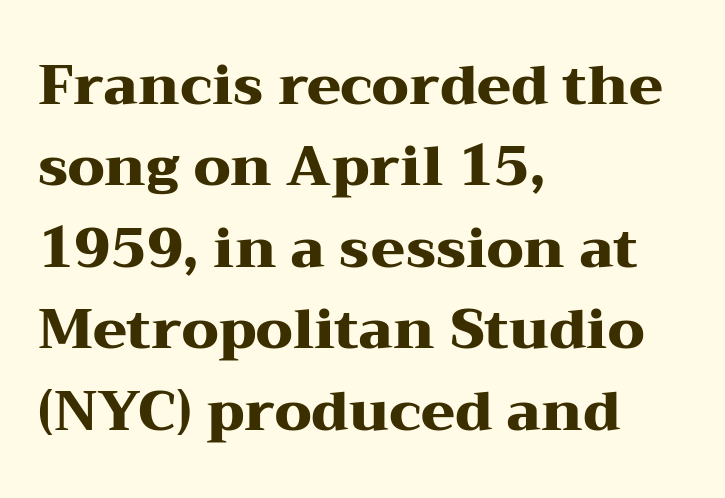
The image shows 55 px heavy, wide serif type, upright; set left-aligned, normal line spacing (1.48x), normal letter spacing, not underlined; medium stroke contrast and a medium x-height.
